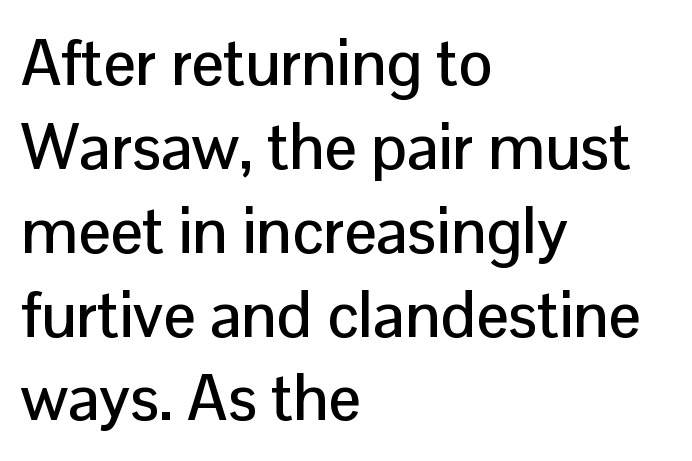
{"serif": "no", "italic": "no", "width": "normal", "stroke_contrast": "low", "x_height": "medium", "monospaced": "no", "underline": "no", "align": "left", "line_spacing": "normal", "line_spacing_ratio": 1.31, "letter_spacing": "normal", "letter_spacing_em": 0.0, "glyph_px": 64}
